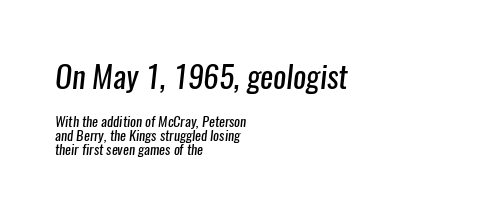
The image shows 31 px regular-weight, condensed sans-serif type; set left-aligned, tight line spacing (1.01x), normal letter spacing, not underlined; the first (top) block is 2.21x larger; low stroke contrast and a medium x-height.
